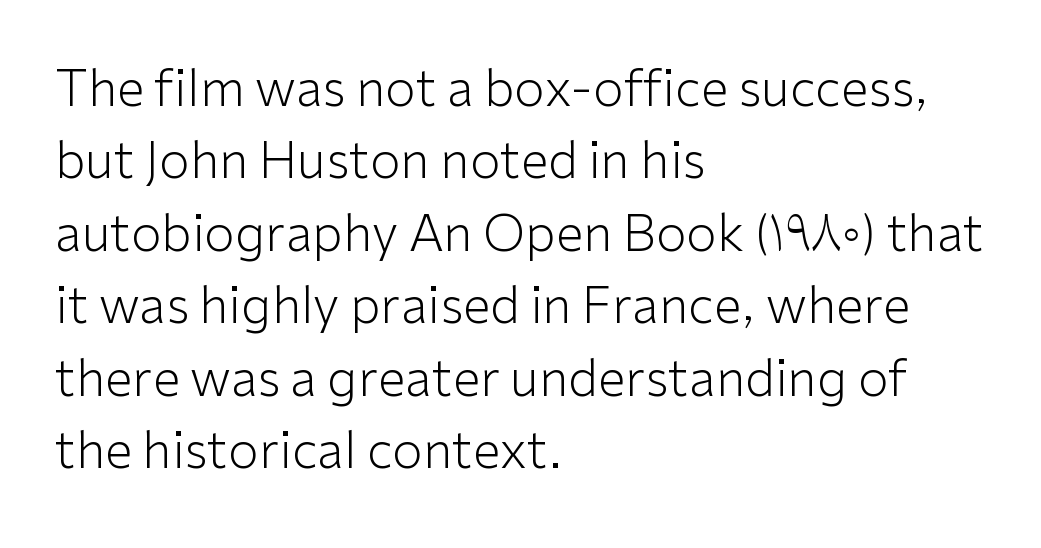
Q: Is the text bold? A: No.
Q: Is the text italic (slanted)? A: No, it is upright.
Q: Is the typeface a serif or a sans-serif typeface? A: Sans-serif.
Q: Is the text underlined? A: No.
Q: How is the paragraph aligned? A: Left-aligned.
Q: Is the spacing between letters normal or unusually wide? A: Normal.
Q: Is the spacing between lines tight, normal or loose? A: Normal.
Q: Width (condensed, normal, or wide)? A: Normal.
Q: Stroke contrast? A: Low.
Q: x-height? A: Medium.
Q: Monospaced? A: No.
